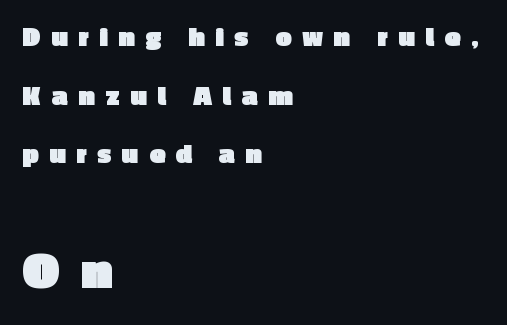
Q: Is the text bold? A: Yes.
Q: Is the text italic (slanted)? A: No, it is upright.
Q: Is the typeface a serif or a sans-serif typeface? A: Sans-serif.
Q: Is the text underlined? A: No.
Q: How is the paragraph aligned? A: Left-aligned.
Q: Is the spacing between letters normal or unusually wide? A: Unusually wide.
Q: Is the spacing between lines tight, normal or loose? A: Loose.
Q: Which block of text is set in a larger size, the first (top) or the second (bottom)? A: The second (bottom) one.
Q: Width (condensed, normal, or wide)? A: Normal.
Q: x-height? A: Medium.
Q: Monospaced? A: No.
